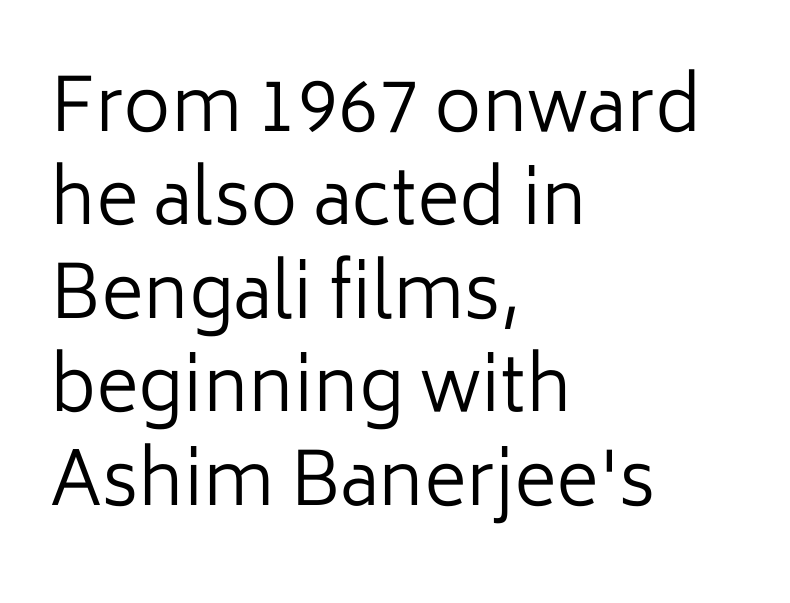
The image shows 73 px regular-weight sans-serif type, upright; set left-aligned, normal line spacing (1.28x), normal letter spacing, not underlined; low stroke contrast and a medium x-height.
